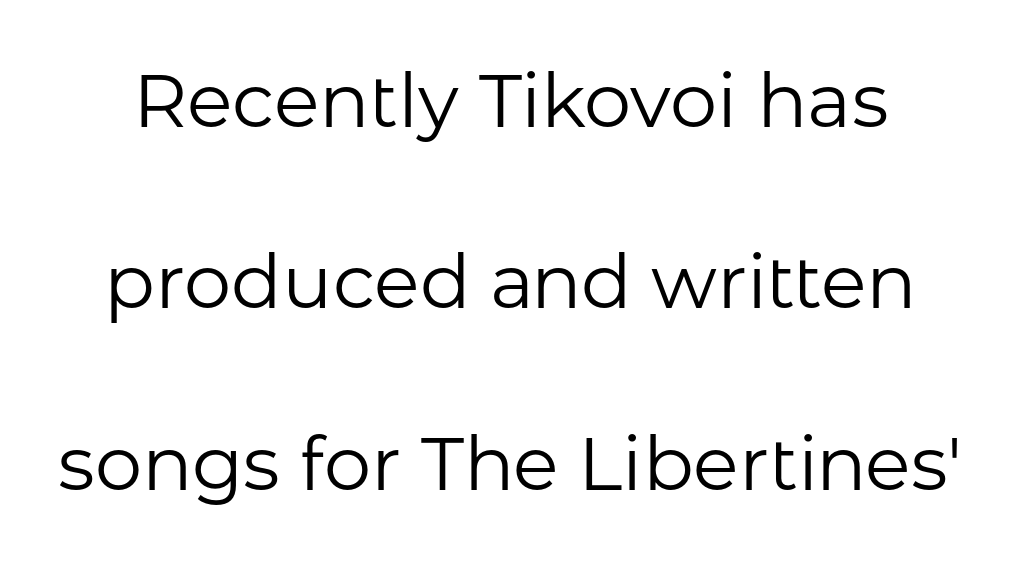
Words float on clear page, feet unadorned. How are the letters spaced? Ordinarily, with no added tracking. Italic? Not at all — the glyphs are vertical. The typeface has the unassuming heft of standard copy or less. Think of a printed novel: that variable character pitch is what you see here. This sample trades compactness for vertical openness between lines.
